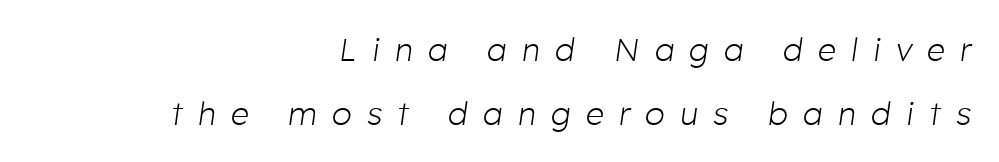
{"italic": "yes", "lean": "right", "slant_degrees": 8, "bold": "no", "weight": "light", "width": "normal", "stroke_contrast": "low", "x_height": "medium", "monospaced": "no", "underline": "no", "align": "right", "line_spacing": "loose", "line_spacing_ratio": 2.0, "letter_spacing": "wide", "letter_spacing_em": 0.48, "glyph_px": 32}
